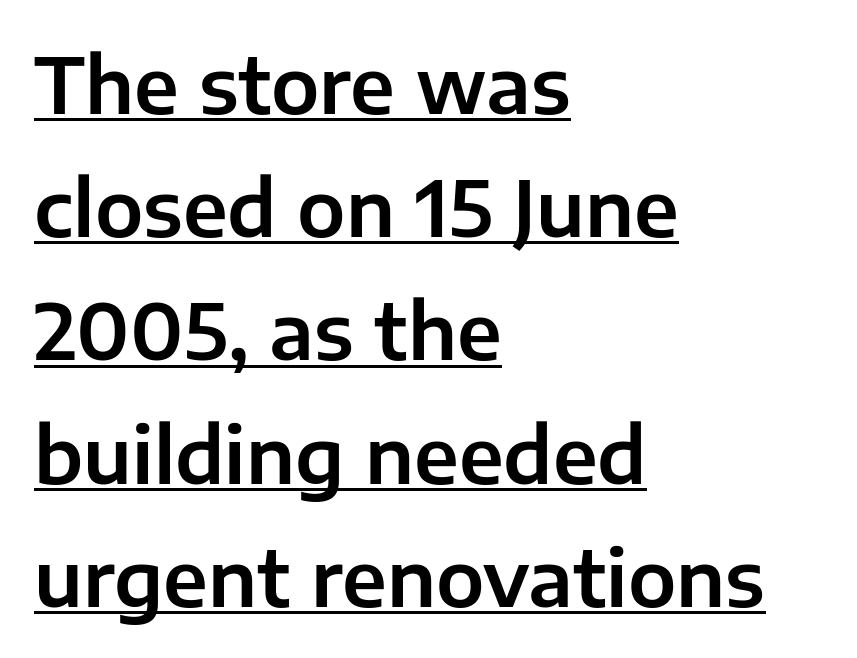
A roman cut, with each character standing at attention. Looks like regular typesetting: each glyph gets only the width it needs. The tracking reads as untouched default to a designer's eye. These lines are composed in type without serifs.
